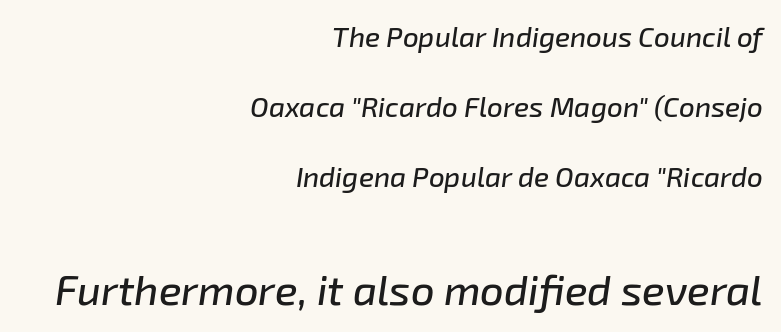
You could not count columns in this text — the font is proportionally spaced. Layout note: lines flush right. Only glyphs here, with clear space below each row. The face used here is rendered with its standard letterfit. The passage shown leans; its letterforms are oblique. Loosely led — the rows are spread out.
